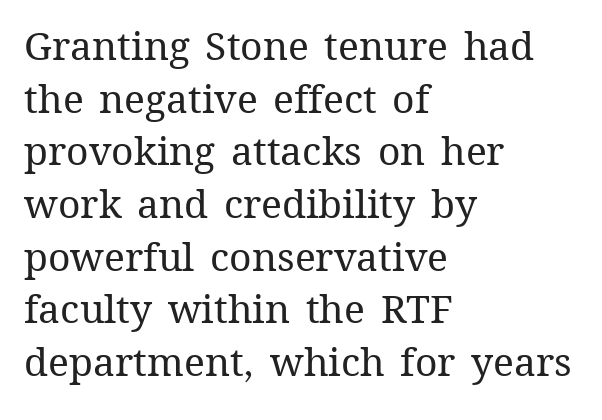
{"italic": "no", "bold": "no", "weight": "regular", "width": "normal", "stroke_contrast": "medium", "x_height": "medium", "monospaced": "no", "underline": "no", "align": "left", "line_spacing": "normal", "line_spacing_ratio": 1.35, "letter_spacing": "normal", "letter_spacing_em": 0.0, "glyph_px": 39}
